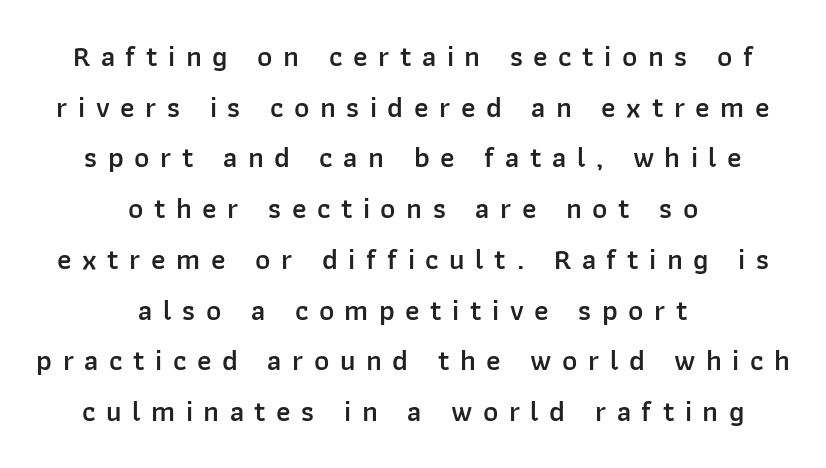
{"serif": "no", "italic": "no", "bold": "semi", "weight": "semibold", "width": "normal", "stroke_contrast": "low", "x_height": "medium", "monospaced": "no", "underline": "no", "align": "center", "line_spacing_ratio": 1.75, "letter_spacing": "wide", "letter_spacing_em": 0.36, "glyph_px": 29}
